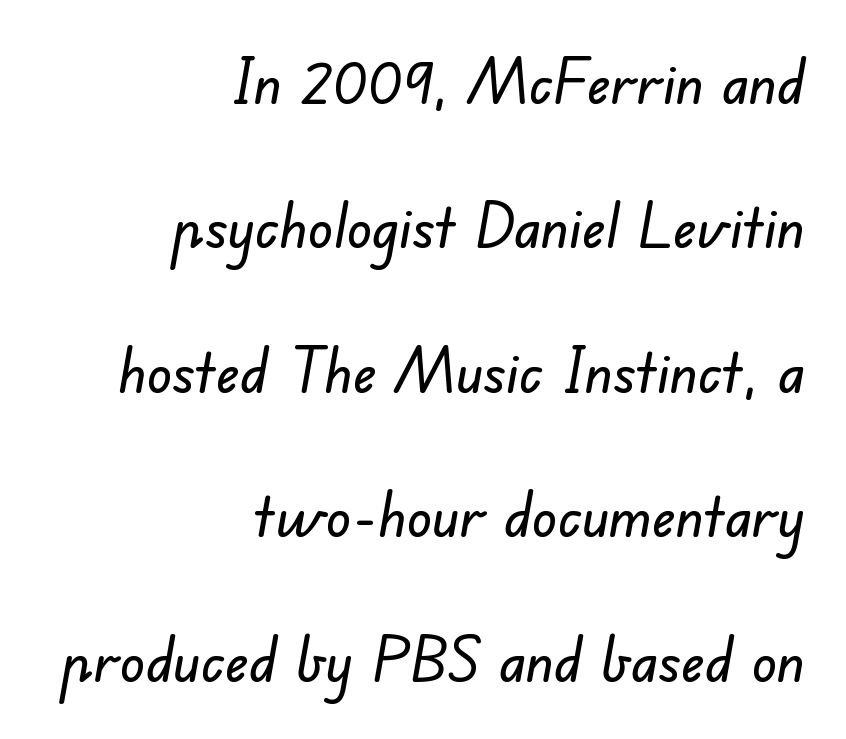
The image shows 62 px sans-serif type; set right-aligned, loose line spacing (2.33x), normal letter spacing, not underlined; low stroke contrast and a small x-height.
